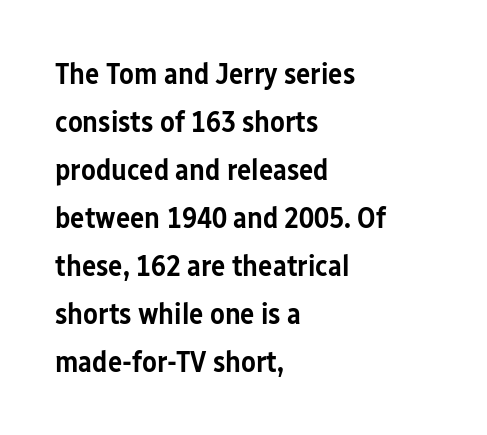
Does the lettering tilt? It doesn't — this is upright. I'd call this a sans setting — the letters go barefoot. The line-height multiplier appears to be the usual default. Quick note: underline off.
